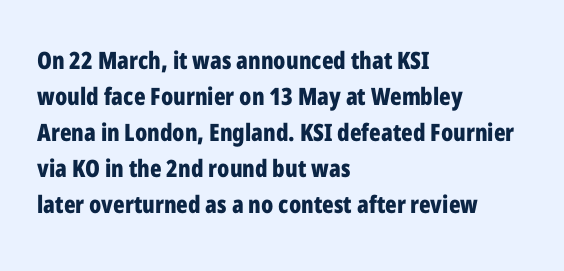
Q: Is the text bold? A: Yes.
Q: Is the text italic (slanted)? A: No, it is upright.
Q: Is the text underlined? A: No.
Q: How is the paragraph aligned? A: Left-aligned.
Q: Is the spacing between letters normal or unusually wide? A: Normal.
Q: Is the spacing between lines tight, normal or loose? A: Normal.
